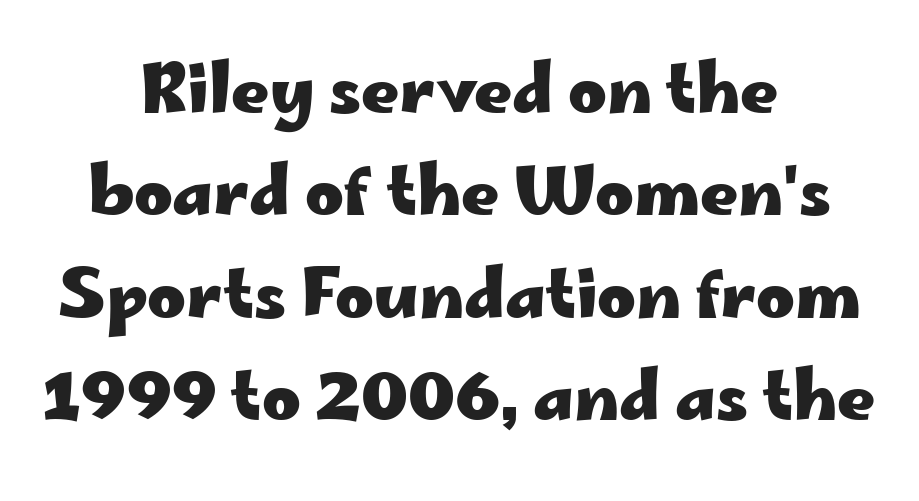
{"serif": "no", "italic": "no", "bold": "yes", "weight": "heavy", "width": "wide", "stroke_contrast": "low", "x_height": "small", "monospaced": "no", "underline": "no", "align": "center", "line_spacing": "normal", "line_spacing_ratio": 1.55, "letter_spacing": "normal", "letter_spacing_em": 0.0, "glyph_px": 66}
